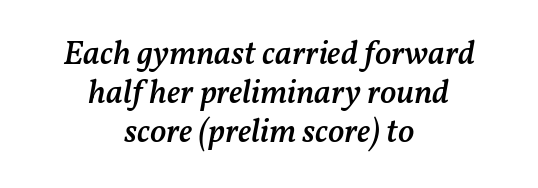
Observe the ordinary spacing: letters are neighbours, not strangers. The designer dialed line spacing down below the default. Varying glyph widths throughout — classic text-font behaviour. Letters rest on an invisible, unmarked baseline. This sample is center-justified, so both line endings float freely. Observe the lean: these are italic letterforms.
